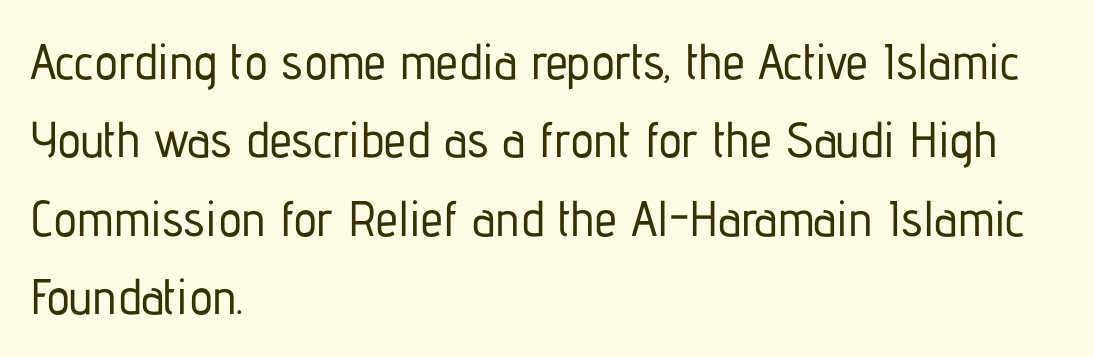
Q: Is the text italic (slanted)? A: No, it is upright.
Q: Is the typeface a serif or a sans-serif typeface? A: Sans-serif.
Q: Is the text underlined? A: No.
Q: How is the paragraph aligned? A: Left-aligned.
Q: Is the spacing between letters normal or unusually wide? A: Normal.
Q: Is the spacing between lines tight, normal or loose? A: Normal.
Q: Width (condensed, normal, or wide)? A: Condensed.
Q: Stroke contrast? A: Low.
Q: x-height? A: Medium.
Q: Monospaced? A: No.
